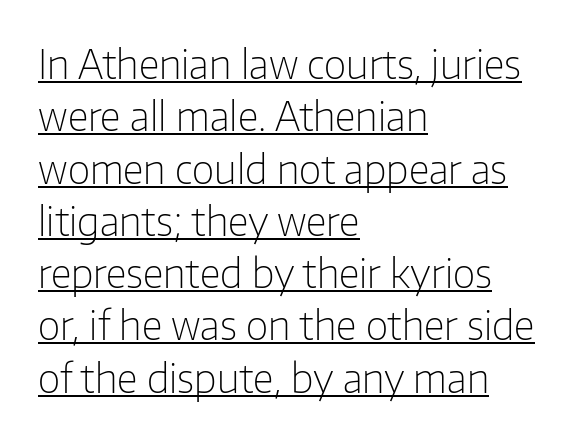
Underlined type. Line starts are locked; line ends wander. The type family on display is of the sans-serif kind. Upright lettering throughout.
